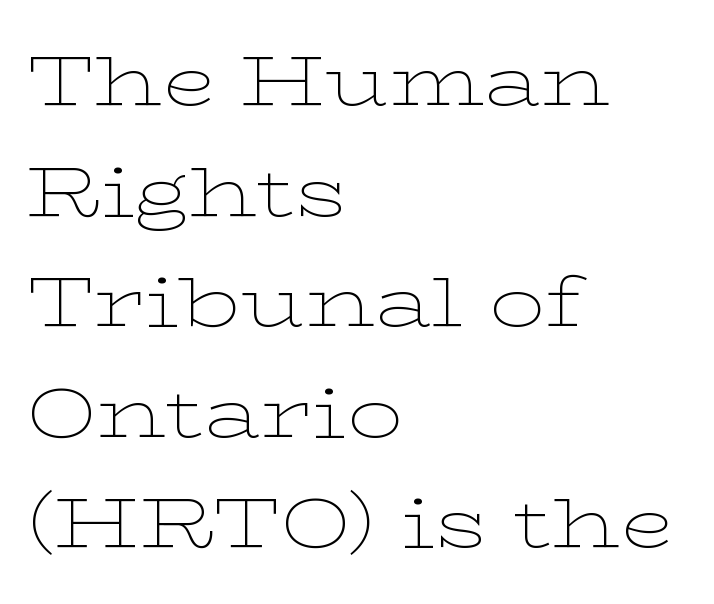
Q: Is the text bold? A: No.
Q: Is the text italic (slanted)? A: No, it is upright.
Q: Is the typeface a serif or a sans-serif typeface? A: Serif.
Q: Is the text underlined? A: No.
Q: How is the paragraph aligned? A: Left-aligned.
Q: Is the spacing between letters normal or unusually wide? A: Normal.
Q: Is the spacing between lines tight, normal or loose? A: Normal.
Q: Width (condensed, normal, or wide)? A: Wide.
Q: Stroke contrast? A: Low.
Q: x-height? A: Medium.
Q: Monospaced? A: No.
